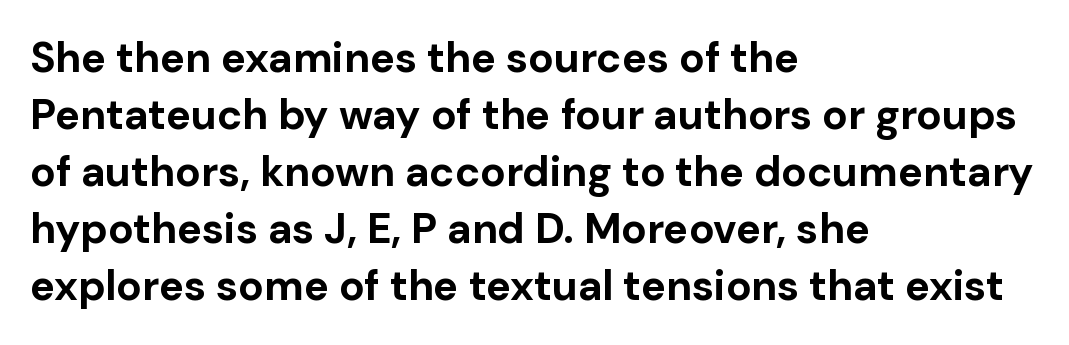
{"serif": "no", "italic": "no", "bold": "yes", "weight": "bold", "width": "normal", "stroke_contrast": "low", "x_height": "medium", "monospaced": "no", "underline": "no", "align": "left", "line_spacing": "normal", "line_spacing_ratio": 1.36, "letter_spacing": "normal", "letter_spacing_em": 0.0, "glyph_px": 42}
